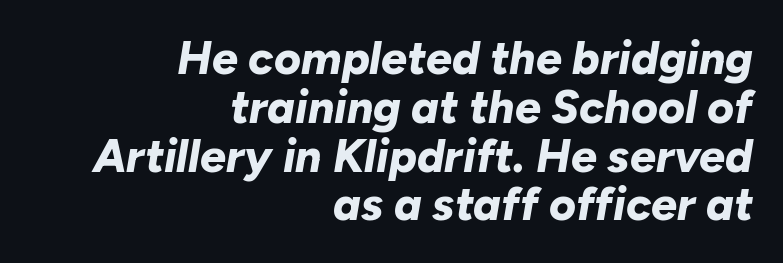
Q: Is the text bold? A: Yes.
Q: Is the text italic (slanted)? A: Yes, it leans right by about 10 degrees.
Q: Is the text underlined? A: No.
Q: How is the paragraph aligned? A: Right-aligned.
Q: Is the spacing between letters normal or unusually wide? A: Normal.
Q: Is the spacing between lines tight, normal or loose? A: Tight.
Q: Width (condensed, normal, or wide)? A: Normal.
Q: Stroke contrast? A: Low.
Q: x-height? A: Medium.
Q: Monospaced? A: No.
